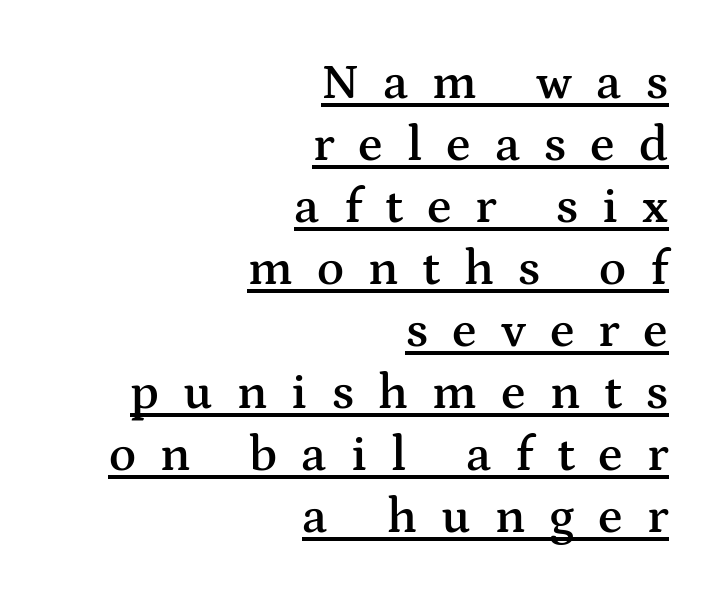
The image shows 50 px semibold, wide serif type, upright; set right-aligned, line spacing 1.24x, unusually wide letter spacing (+0.48 em), underlined; medium stroke contrast and a medium x-height.
